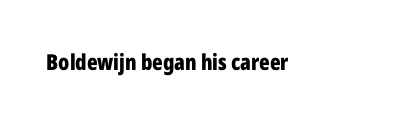
The image shows 22 px bold type, upright; set left-aligned, normal letter spacing, not underlined.
